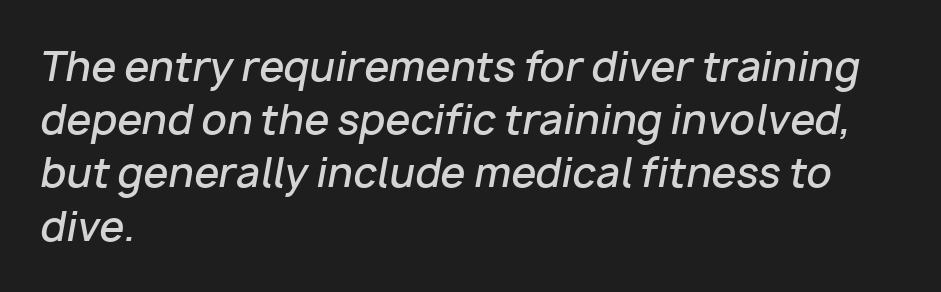
{"italic": "yes", "lean": "right", "slant_degrees": 10, "bold": "semi", "weight": "semibold", "width": "normal", "stroke_contrast": "low", "x_height": "medium", "monospaced": "no", "underline": "no", "align": "left", "line_spacing": "normal", "line_spacing_ratio": 1.33, "letter_spacing": "normal", "letter_spacing_em": 0.0, "glyph_px": 40}
